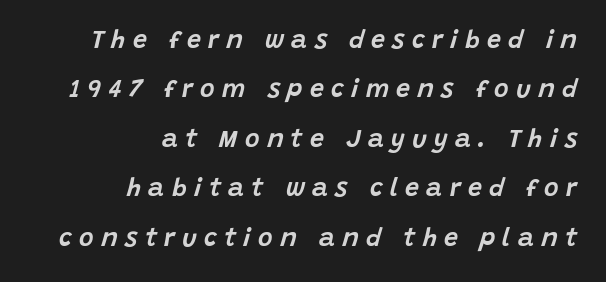
Q: Is the text italic (slanted)? A: Yes, it leans right by about 15 degrees.
Q: Is the text underlined? A: No.
Q: How is the paragraph aligned? A: Right-aligned.
Q: Is the spacing between letters normal or unusually wide? A: Unusually wide.
Q: Is the spacing between lines tight, normal or loose? A: Loose.
